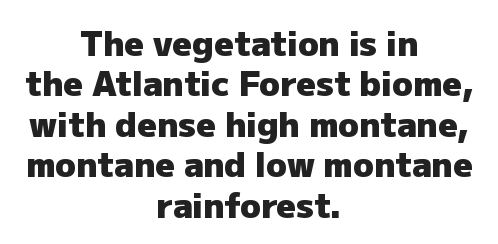
{"serif": "no", "italic": "no", "bold": "yes", "weight": "heavy", "width": "normal", "stroke_contrast": "low", "x_height": "medium", "monospaced": "no", "underline": "no", "align": "center", "line_spacing_ratio": 1.19, "letter_spacing": "normal", "letter_spacing_em": 0.0, "glyph_px": 34}
